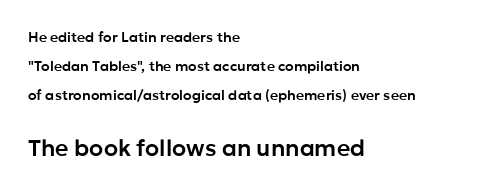
The image shows 23 px text type, upright; set left-aligned, loose line spacing (2.06x), normal letter spacing, not underlined; the second (bottom) block is 1.64x larger.
